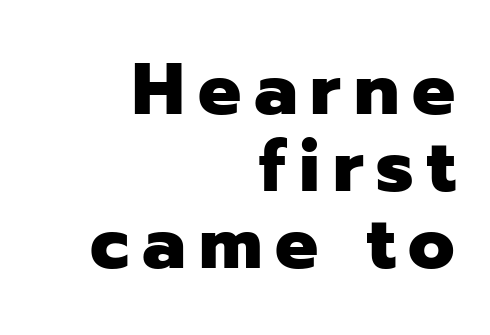
Q: Is the text bold? A: Yes.
Q: Is the text italic (slanted)? A: No, it is upright.
Q: Is the typeface a serif or a sans-serif typeface? A: Sans-serif.
Q: Is the text underlined? A: No.
Q: How is the paragraph aligned? A: Right-aligned.
Q: Is the spacing between lines tight, normal or loose? A: Tight.
Q: Width (condensed, normal, or wide)? A: Normal.
Q: Stroke contrast? A: Low.
Q: x-height? A: Medium.
Q: Monospaced? A: No.
